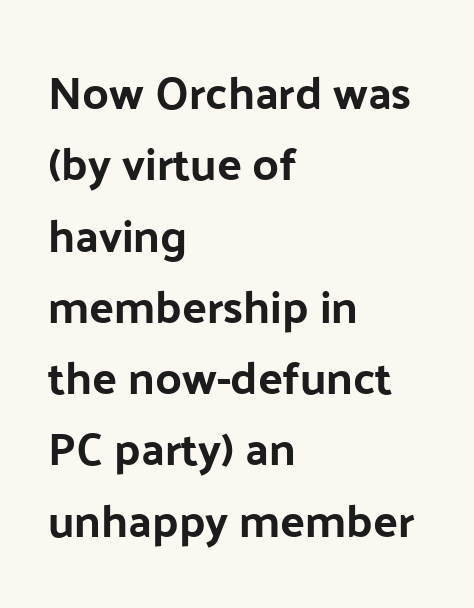
Q: Is the text italic (slanted)? A: No, it is upright.
Q: Is the typeface a serif or a sans-serif typeface? A: Sans-serif.
Q: Is the text underlined? A: No.
Q: How is the paragraph aligned? A: Left-aligned.
Q: Is the spacing between letters normal or unusually wide? A: Normal.
Q: Is the spacing between lines tight, normal or loose? A: Normal.
Q: Width (condensed, normal, or wide)? A: Normal.
Q: Stroke contrast? A: Low.
Q: x-height? A: Medium.
Q: Monospaced? A: No.
